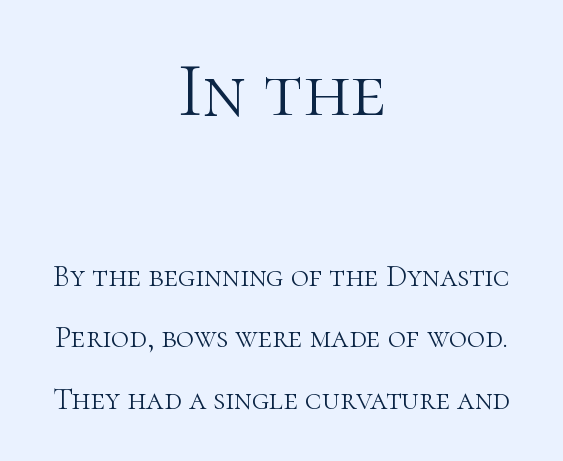
Q: Is the text bold? A: No.
Q: Is the text italic (slanted)? A: No, it is upright.
Q: Is the typeface a serif or a sans-serif typeface? A: Serif.
Q: Is the text underlined? A: No.
Q: How is the paragraph aligned? A: Centered.
Q: Is the spacing between letters normal or unusually wide? A: Normal.
Q: Is the spacing between lines tight, normal or loose? A: Loose.
Q: Which block of text is set in a larger size, the first (top) or the second (bottom)? A: The first (top) one.
Q: Width (condensed, normal, or wide)? A: Normal.
Q: Stroke contrast? A: High.
Q: x-height? A: Medium.
Q: Monospaced? A: No.
